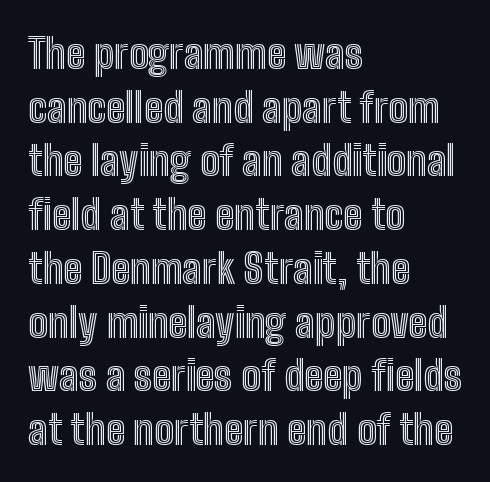
The setting favours the left margin, as ordinary paragraphs usually do. The tracking reads as untouched default to a designer's eye. The zone under the glyphs is completely vacant. Regular leading. In terms of posture, this sample is upright. A typesetter would call this proportional, since set widths differ per character.
